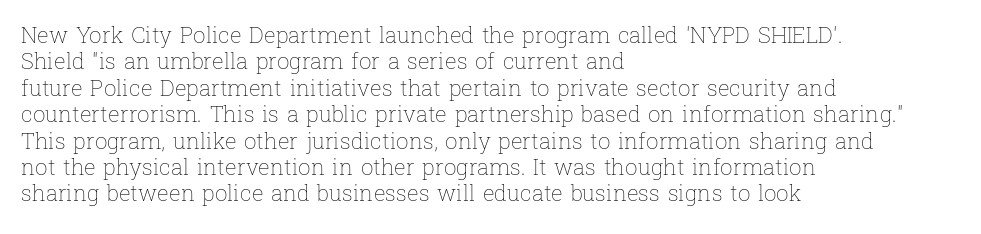
This sample uses an upright cut, with every glyph sitting square on the baseline. Underlining? Definitely not there. Heaviness? Minimal to ordinary, like unemphasized prose. Short note: letters normally spaced. Where is the straight margin? On the left.
